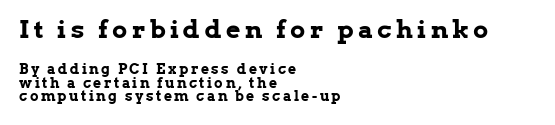
{"italic": "no", "bold": "yes", "underline": "no", "align": "left", "line_spacing": "tight", "line_spacing_ratio": 0.97, "larger_block": "first", "size_ratio": 1.79, "glyph_px": 25}
